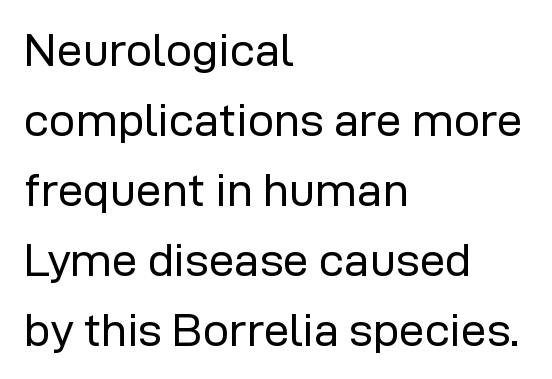
{"serif": "no", "italic": "no", "bold": "no", "weight": "regular", "width": "normal", "stroke_contrast": "low", "x_height": "medium", "monospaced": "no", "underline": "no", "align": "left", "line_spacing": "normal", "line_spacing_ratio": 1.52, "letter_spacing": "normal", "letter_spacing_em": 0.0, "glyph_px": 46}
